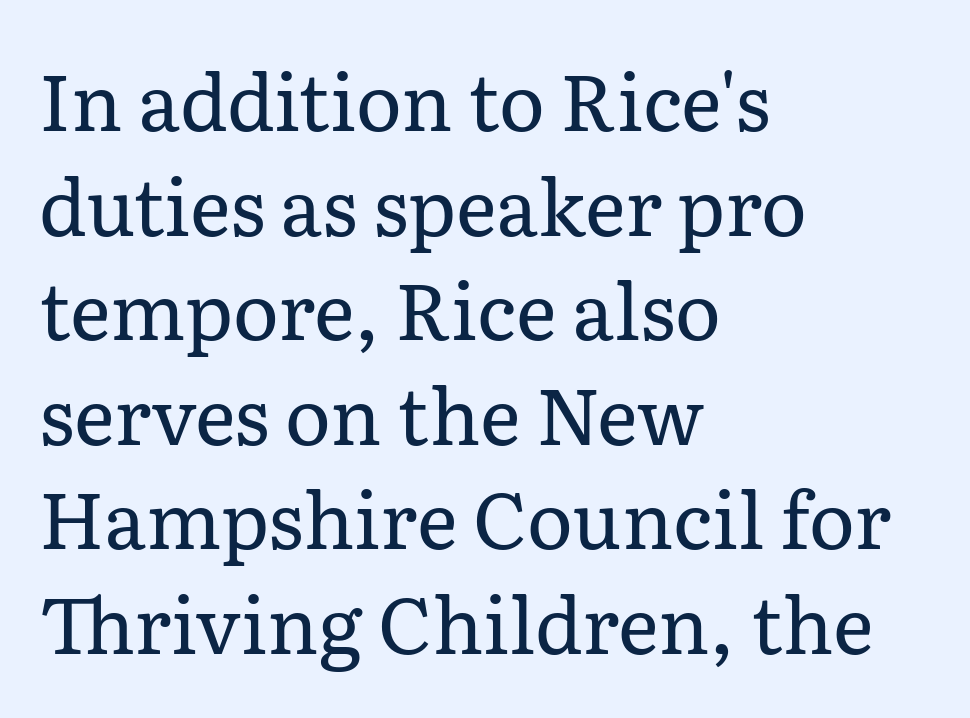
{"serif": "yes", "italic": "no", "bold": "no", "weight": "regular", "width": "normal", "stroke_contrast": "low", "x_height": "medium", "monospaced": "no", "underline": "no", "align": "left", "line_spacing": "normal", "line_spacing_ratio": 1.34, "letter_spacing": "normal", "letter_spacing_em": 0.0, "glyph_px": 78}
